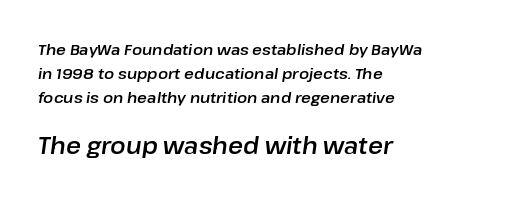
{"italic": "yes", "lean": "right", "slant_degrees": 8, "underline": "no", "align": "left", "line_spacing": "normal", "line_spacing_ratio": 1.61, "letter_spacing": "normal", "letter_spacing_em": 0.0, "larger_block": "second", "size_ratio": 1.53, "glyph_px": 23}
